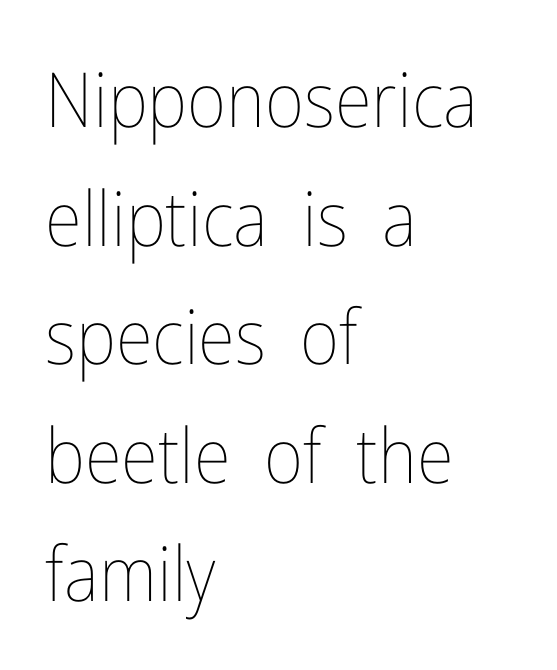
{"italic": "no", "bold": "no", "weight": "thin", "width": "condensed", "stroke_contrast": "low", "x_height": "medium", "monospaced": "no", "underline": "no", "align": "left", "line_spacing": "normal", "line_spacing_ratio": 1.56, "letter_spacing": "normal", "letter_spacing_em": 0.0, "glyph_px": 76}
